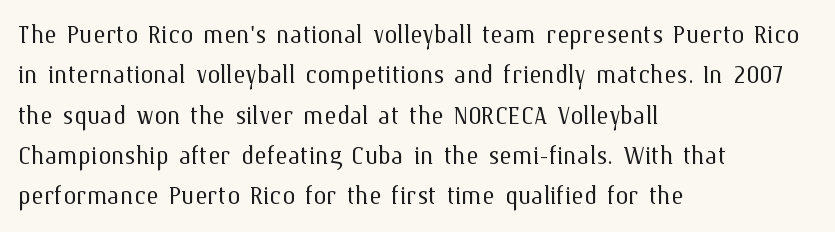
Proportional: the letters do not fall into vertical columns. Observe the ordinary spacing: letters are neighbours, not strangers. The letters stand upright; this is a roman face. This sample is left-justified, so line endings fall wherever the words run out. Bold? No — there's no thickening of the strokes. Nobody drew a line under any word here.
